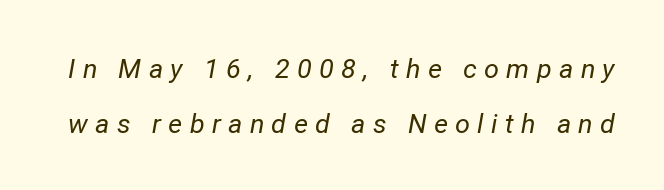
The image shows 27 px text type, italic (leaning right); set loose line spacing (2.03x), unusually wide letter spacing (+0.27 em), not underlined.
